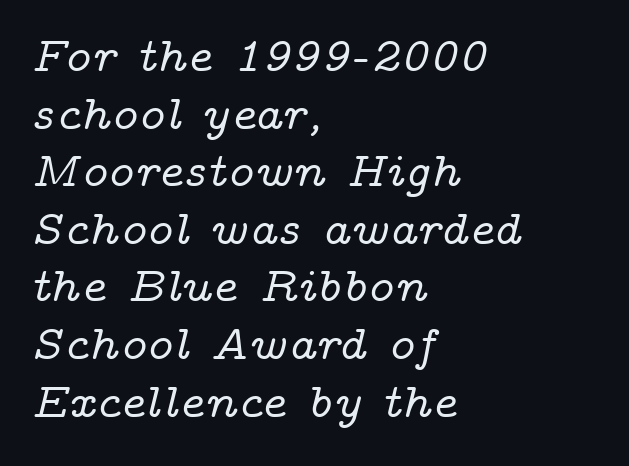
{"serif": "yes", "italic": "yes", "lean": "right", "slant_degrees": 14, "width": "wide", "stroke_contrast": "low", "x_height": "medium", "monospaced": "no", "underline": "no", "align": "left", "line_spacing_ratio": 1.2, "letter_spacing": "normal", "letter_spacing_em": 0.0, "glyph_px": 48}
